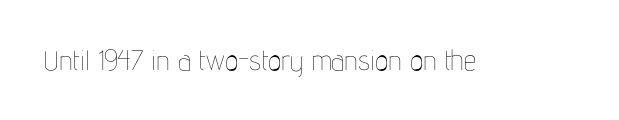
The image shows 28 px thin, condensed type, upright; set normal letter spacing, not underlined; low stroke contrast and a medium x-height.
